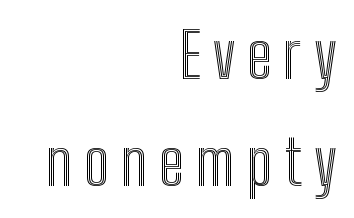
The image shows 63 px condensed type, upright; set right-aligned, normal line spacing (1.7x), not underlined; a medium x-height.
